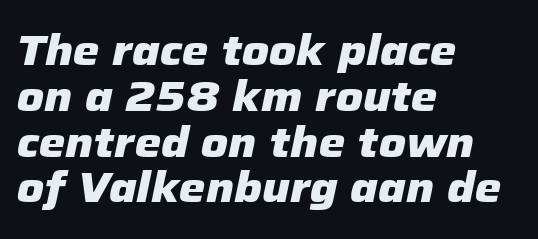
Descenders hang freely into open space. Varying glyph widths throughout — classic text-font behaviour. An italicized treatment has been applied to the whole sample. Each line starts at the same left margin while the right side varies. Letter spacing: default.
